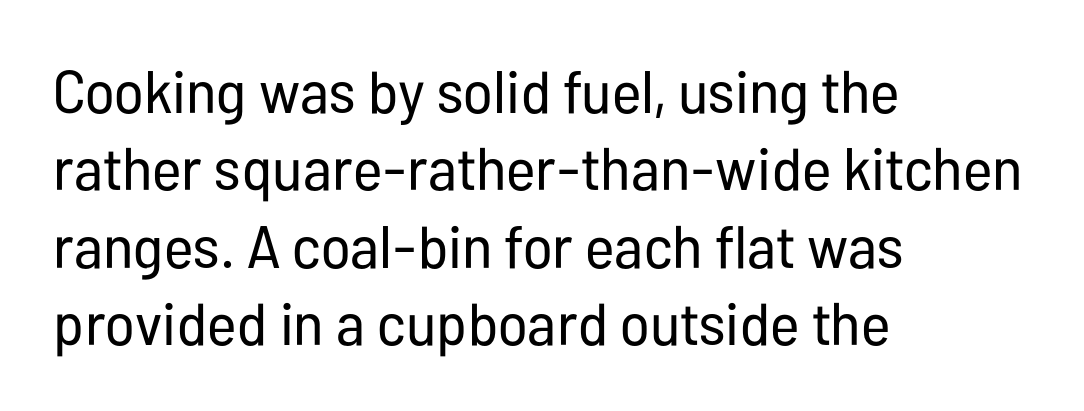
{"serif": "no", "italic": "no", "bold": "no", "weight": "regular", "width": "condensed", "stroke_contrast": "low", "x_height": "medium", "monospaced": "no", "underline": "no", "align": "left", "line_spacing": "normal", "line_spacing_ratio": 1.29, "letter_spacing": "normal", "letter_spacing_em": 0.0, "glyph_px": 60}
